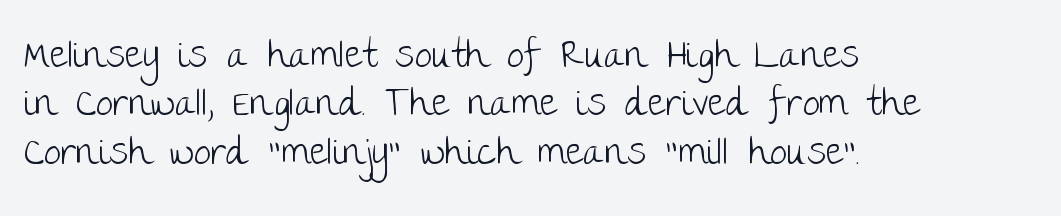
{"serif": "no", "italic": "no", "bold": "no", "weight": "light", "width": "normal", "stroke_contrast": "low", "x_height": "large", "monospaced": "no", "underline": "no", "align": "left", "line_spacing": "normal", "line_spacing_ratio": 1.27, "letter_spacing": "normal", "letter_spacing_em": 0.0, "glyph_px": 38}
